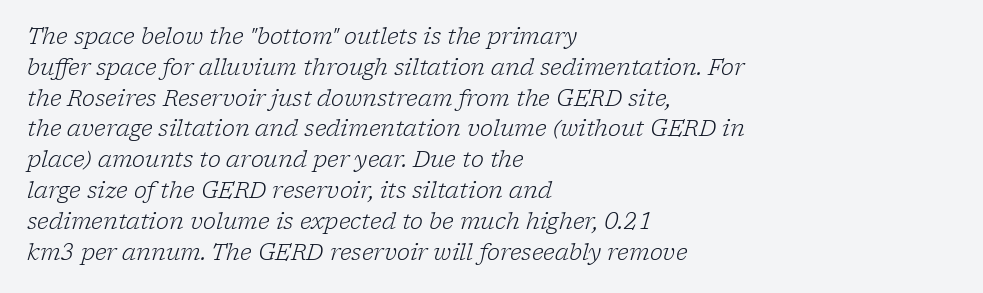
The ragged edge is on the right, which tells us the setting is flush left. The type is set solid horizontally, with unmodified tracking. In terms of leading, this rendering sits right in the middle. Nobody drew a line under any word here. Compared with ordinary roman type, these characters are visibly tilted. This is not heavy type; no bold has been used.
